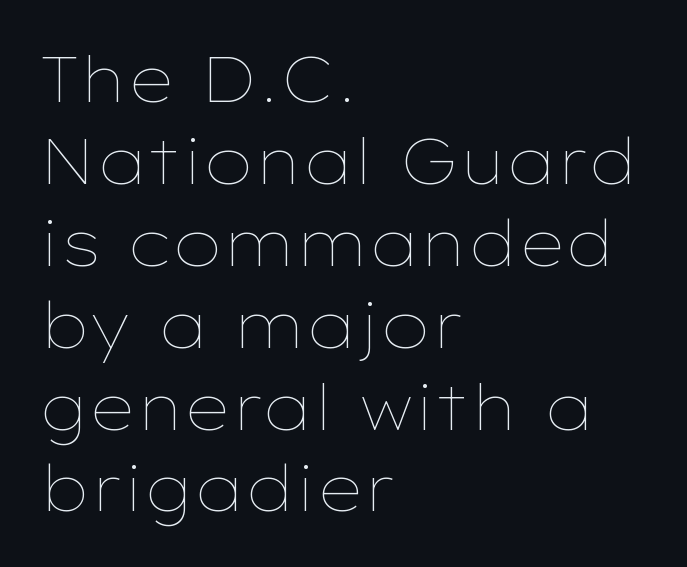
Q: Is the text bold? A: No.
Q: Is the text italic (slanted)? A: No, it is upright.
Q: Is the text underlined? A: No.
Q: How is the paragraph aligned? A: Left-aligned.
Q: Is the spacing between letters normal or unusually wide? A: Normal.
Q: Is the spacing between lines tight, normal or loose? A: Normal.
Q: Width (condensed, normal, or wide)? A: Wide.
Q: Stroke contrast? A: Low.
Q: x-height? A: Medium.
Q: Monospaced? A: No.
